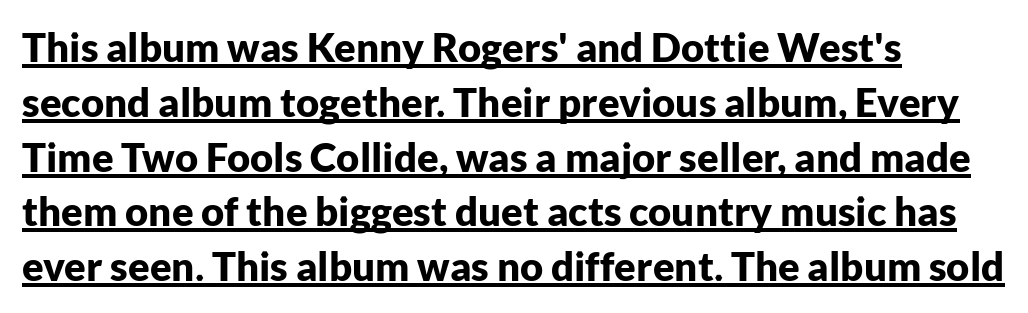
Q: Is the text bold? A: Yes.
Q: Is the text italic (slanted)? A: No, it is upright.
Q: Is the typeface a serif or a sans-serif typeface? A: Sans-serif.
Q: Is the text underlined? A: Yes.
Q: How is the paragraph aligned? A: Left-aligned.
Q: Is the spacing between letters normal or unusually wide? A: Normal.
Q: Is the spacing between lines tight, normal or loose? A: Normal.
Q: Width (condensed, normal, or wide)? A: Normal.
Q: Stroke contrast? A: Low.
Q: x-height? A: Medium.
Q: Monospaced? A: No.
